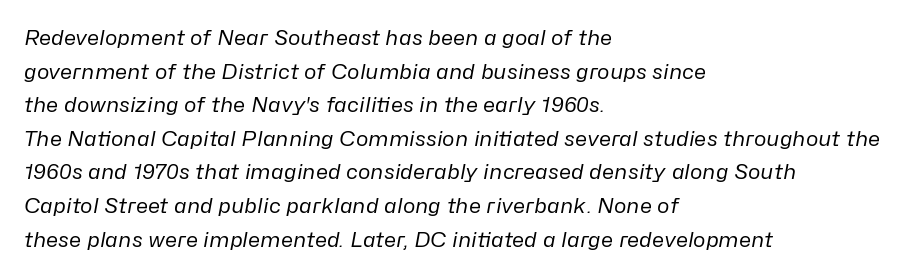
Q: Is the text bold? A: No.
Q: Is the text italic (slanted)? A: Yes, it leans right by about 10 degrees.
Q: Is the text underlined? A: No.
Q: How is the paragraph aligned? A: Left-aligned.
Q: Is the spacing between letters normal or unusually wide? A: Normal.
Q: Is the spacing between lines tight, normal or loose? A: Normal.
